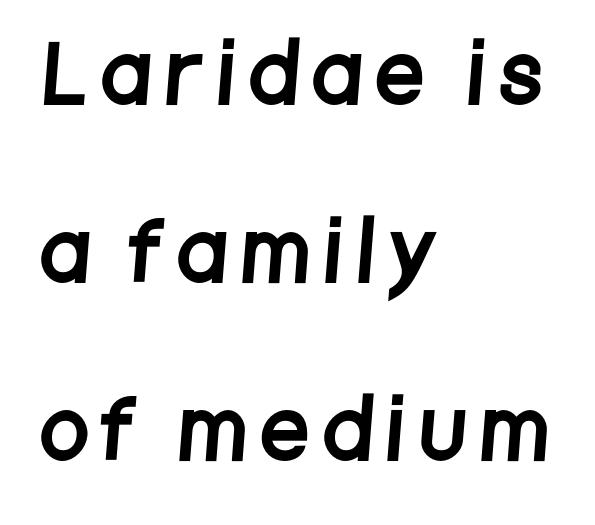
The image shows 77 px condensed sans-serif type; set left-aligned, loose line spacing (2.31x), unusually wide letter spacing (+0.22 em), not underlined; low stroke contrast and a large x-height.
